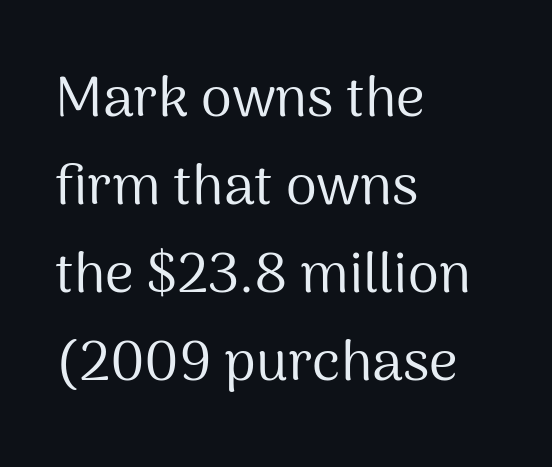
The image shows 56 px regular-weight sans-serif type, upright; set left-aligned, normal line spacing (1.57x), normal letter spacing, not underlined; medium stroke contrast and a medium x-height.
